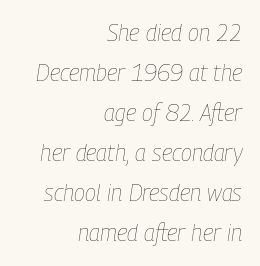
Q: Is the text bold? A: No.
Q: Is the text italic (slanted)? A: Yes, it leans right by about 9 degrees.
Q: Is the text underlined? A: No.
Q: How is the paragraph aligned? A: Right-aligned.
Q: Is the spacing between letters normal or unusually wide? A: Normal.
